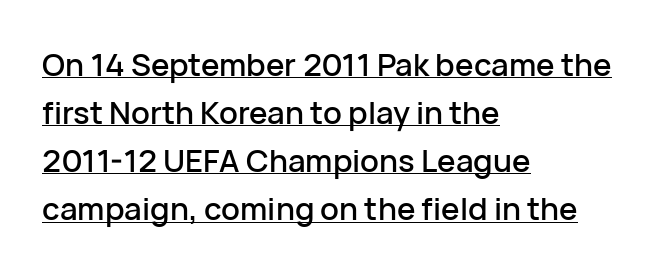
Left-aligned paragraph, ragged on the right. Each word holds together tightly as a unit, with standard inter-letter gaps. Ordinary non-slanted type is in use. You can see a thin bar hugging the bottom of the glyphs. Vertically, the passage feels balanced, rows spaced as you'd expect. Nothing sits at the stroke ends, so this counts as sans-serif.
